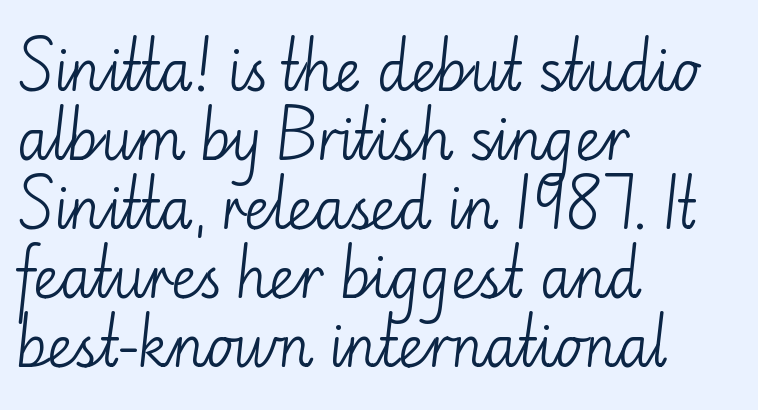
Observe the ordinary spacing: letters are neighbours, not strangers. A student would call this left alignment; a typographer would say flush left, rag right. Serifs: no, the terminals of the letterforms are clean. Any mark beneath the type? The region is blank. Vertical stems look standard width or narrower in stroke.
